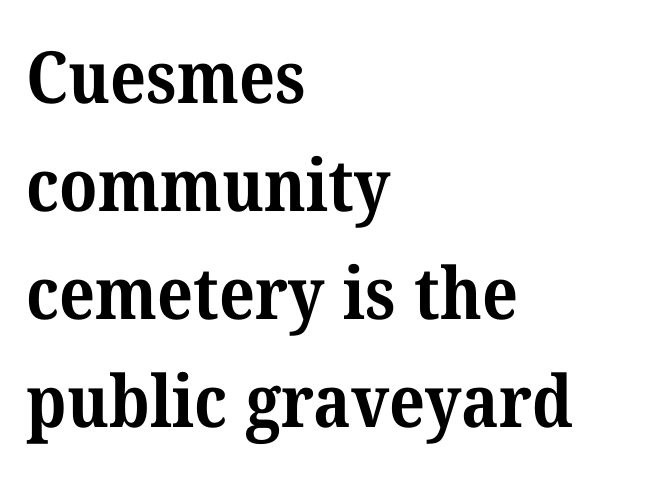
The image shows 72 px bold serif type; set left-aligned, normal line spacing (1.5x), normal letter spacing, not underlined; medium stroke contrast and a medium x-height.
